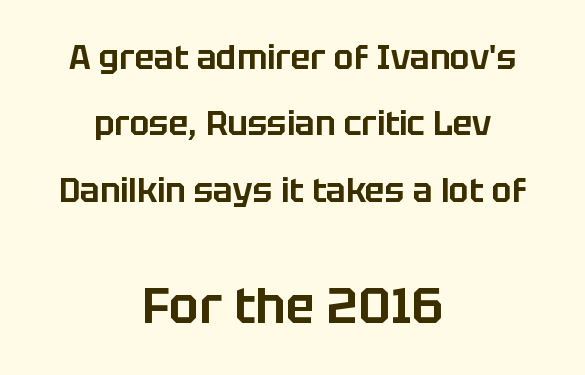
Q: Is the text italic (slanted)? A: No, it is upright.
Q: Is the typeface a serif or a sans-serif typeface? A: Sans-serif.
Q: Is the text underlined? A: No.
Q: How is the paragraph aligned? A: Centered.
Q: Is the spacing between letters normal or unusually wide? A: Normal.
Q: Is the spacing between lines tight, normal or loose? A: Loose.
Q: Which block of text is set in a larger size, the first (top) or the second (bottom)? A: The second (bottom) one.
Q: Width (condensed, normal, or wide)? A: Normal.
Q: Stroke contrast? A: Low.
Q: x-height? A: Large.
Q: Monospaced? A: No.
